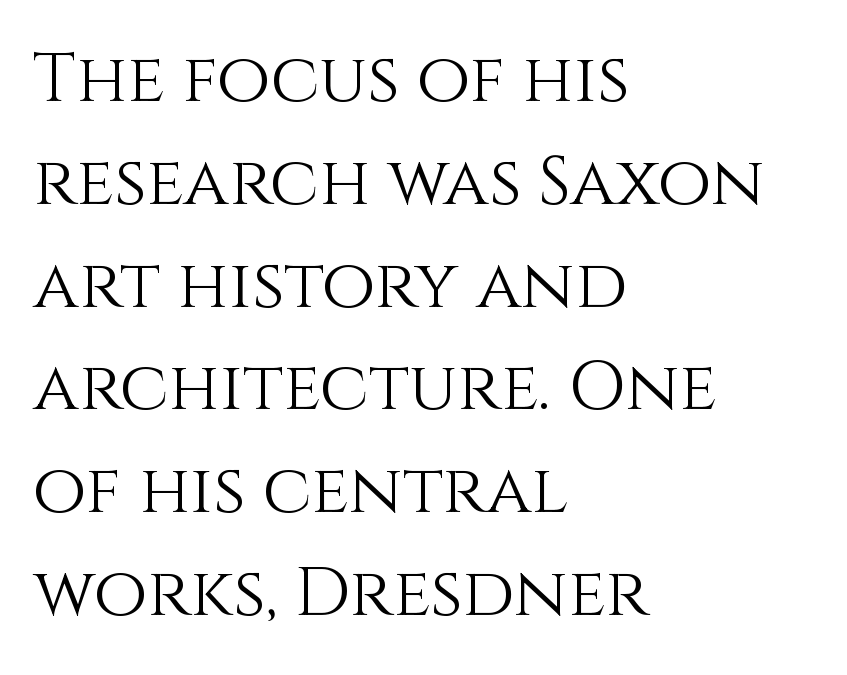
The image shows 69 px light type, upright; set left-aligned, normal line spacing (1.49x), normal letter spacing, not underlined; medium stroke contrast and a large x-height.
